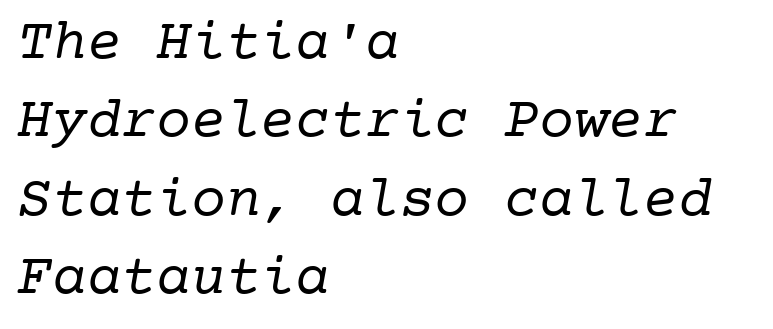
The type is set solid horizontally, with unmodified tracking. These lines are composed in type with serifs. A normal amount of white space separates one row of letters from the next. Weight: not bold — regular or lighter. Check the space under the baseline: it is left empty. Here the designer chose a console-style face with uniform glyph widths.
